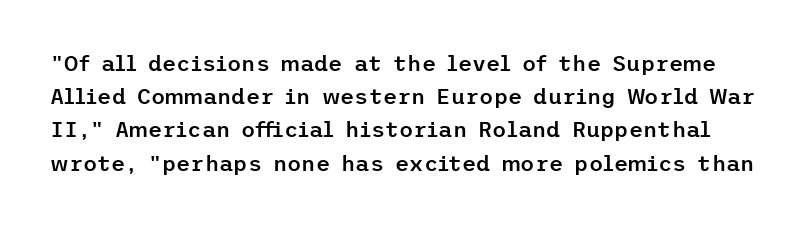
Does the leading feel generous? No, just average. There is no visible air inserted between adjacent glyphs. Rendered with straight, roman letterforms. Look at the stroke-to-counter ratio: somewhat heavy, a semibold.
